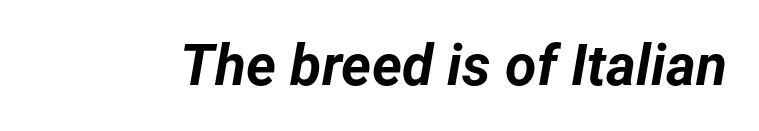
{"italic": "yes", "lean": "right", "slant_degrees": 12, "bold": "yes", "weight": "bold", "width": "normal", "stroke_contrast": "low", "x_height": "medium", "monospaced": "no", "underline": "no", "letter_spacing": "normal", "letter_spacing_em": 0.0, "glyph_px": 57}
